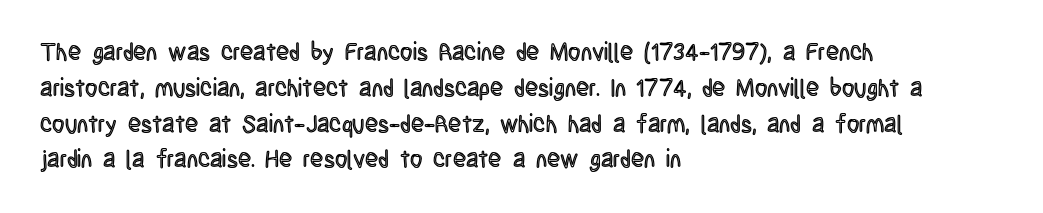
Summary of vertical rhythm: regular, with standard interline spacing. Is the block centered? No — it sits flush against the left margin. Nobody drew a line under any word here. Unlike italic type, these characters show no tilt at all.
